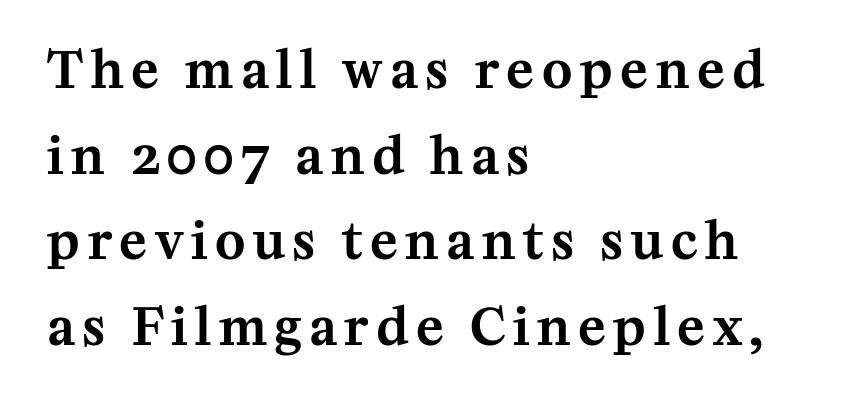
{"serif": "yes", "italic": "no", "width": "normal", "stroke_contrast": "medium", "x_height": "medium", "monospaced": "no", "underline": "no", "align": "left", "line_spacing": "normal", "line_spacing_ratio": 1.68, "glyph_px": 51}
